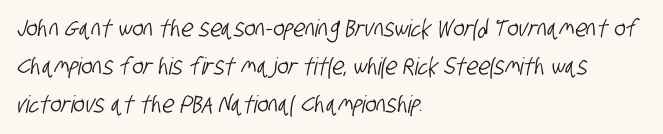
Q: Is the text underlined? A: No.
Q: How is the paragraph aligned? A: Left-aligned.
Q: Is the spacing between letters normal or unusually wide? A: Normal.
Q: Is the spacing between lines tight, normal or loose? A: Normal.
